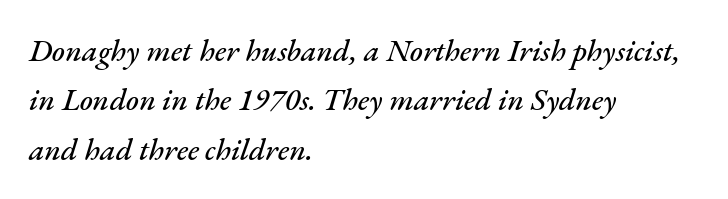
{"italic": "yes", "lean": "right", "slant_degrees": 17, "width": "normal", "stroke_contrast": "medium", "x_height": "small", "monospaced": "no", "underline": "no", "align": "left", "line_spacing": "normal", "line_spacing_ratio": 1.59, "letter_spacing": "normal", "letter_spacing_em": 0.0, "glyph_px": 31}
